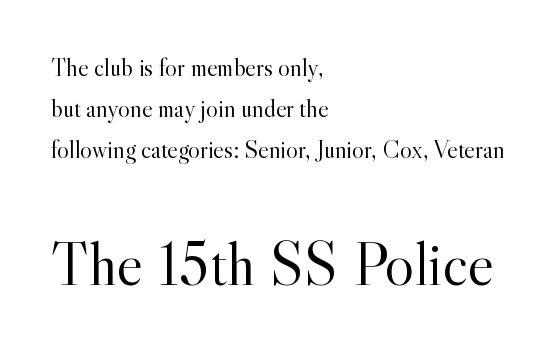
A student would notice the bottom passage is typeset larger than what precedes it. Beneath every word, the page is bare. This rendering uses left alignment, leaving the right contour irregular. The vertical gap from one line to the next is medium. Italic: no, the glyphs are upright roman.
